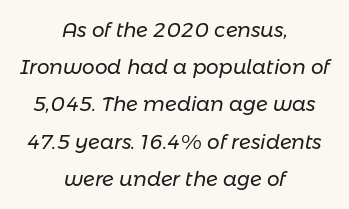
Italic? Definitely — the glyphs are oblique. The typesetter chose a symmetrical, centered arrangement here. Letter spacing: default. Type without underlining. Each stroke keeps to a modest, everyday thickness or less.
